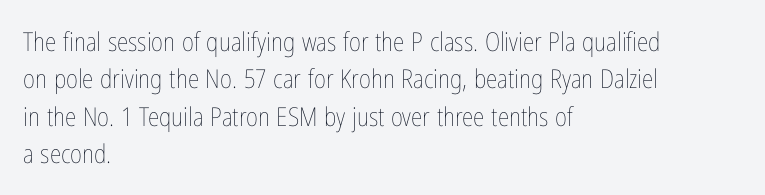
The image shows 26 px text type, upright; set left-aligned, normal line spacing (1.44x), normal letter spacing, not underlined.
